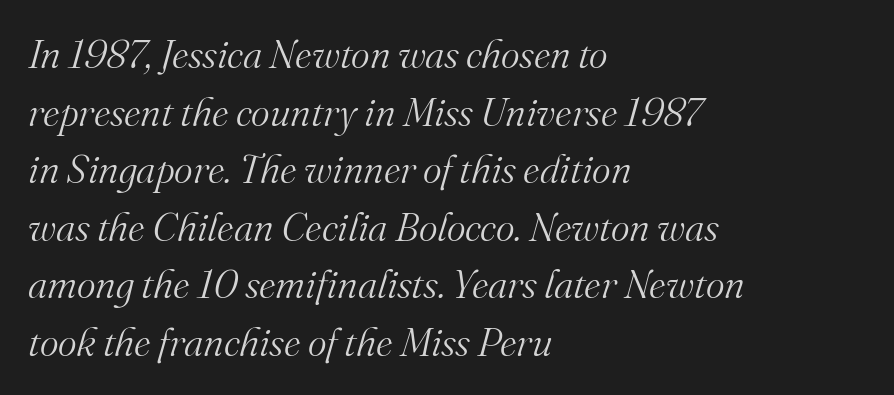
{"serif": "yes", "italic": "yes", "lean": "right", "slant_degrees": 16, "bold": "no", "weight": "light", "width": "normal", "stroke_contrast": "medium", "x_height": "small", "monospaced": "no", "underline": "no", "align": "left", "line_spacing": "normal", "line_spacing_ratio": 1.44, "letter_spacing": "normal", "letter_spacing_em": 0.0, "glyph_px": 40}
